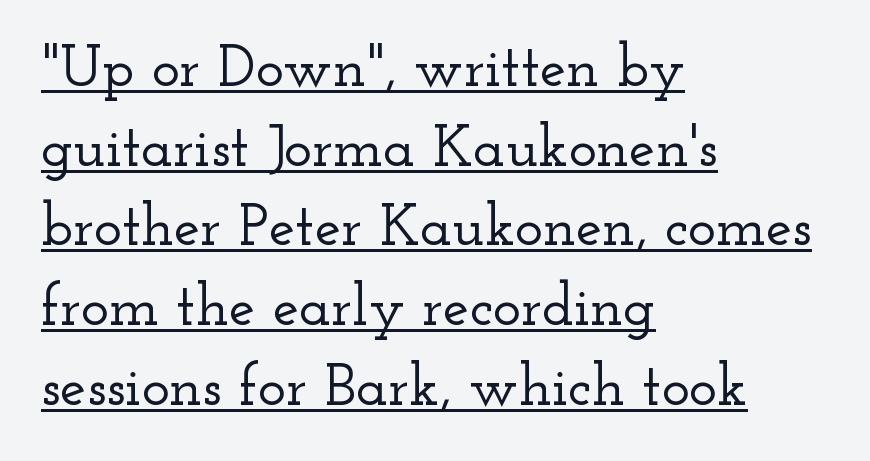
{"serif": "yes", "italic": "no", "width": "wide", "stroke_contrast": "low", "x_height": "small", "monospaced": "no", "underline": "yes", "align": "left", "line_spacing": "normal", "line_spacing_ratio": 1.35, "letter_spacing": "normal", "letter_spacing_em": 0.0, "glyph_px": 59}
